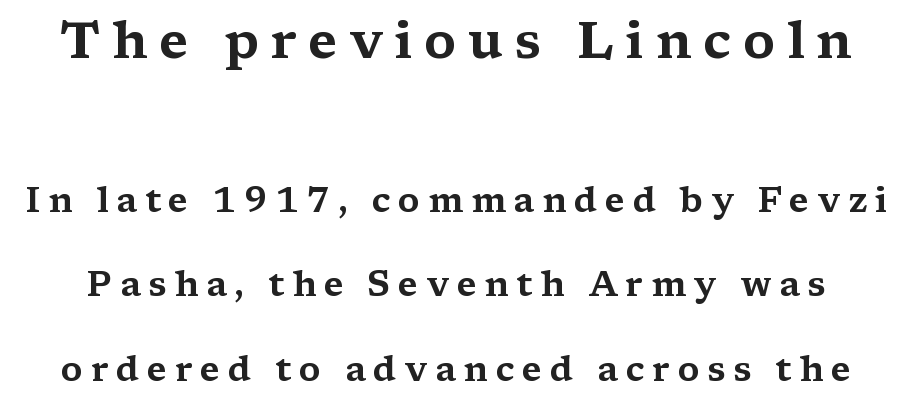
Q: Is the text italic (slanted)? A: No, it is upright.
Q: Is the typeface a serif or a sans-serif typeface? A: Serif.
Q: Is the text underlined? A: No.
Q: Is the spacing between letters normal or unusually wide? A: Unusually wide.
Q: Is the spacing between lines tight, normal or loose? A: Loose.
Q: Which block of text is set in a larger size, the first (top) or the second (bottom)? A: The first (top) one.
Q: Width (condensed, normal, or wide)? A: Wide.
Q: Stroke contrast? A: Medium.
Q: x-height? A: Medium.
Q: Monospaced? A: No.
